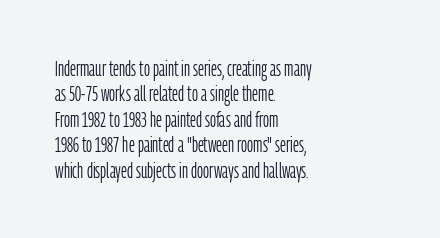
The image shows 21 px text type, upright; set left-aligned, line spacing 1.21x, normal letter spacing, not underlined.
